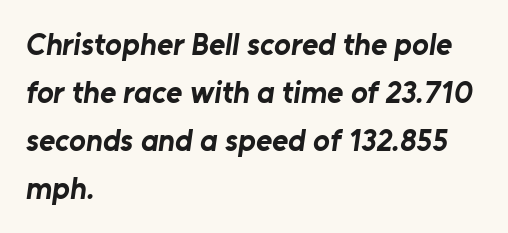
Has an underline been added? It has not. Here the designer chose a conventional face with non-uniform glyph widths. Line beginnings align vertically; line endings do not. Stroke terminals: plain, sans-serif. There is no visible air inserted between adjacent glyphs. Is there much room between lines? A standard amount, neither cramped nor airy.
